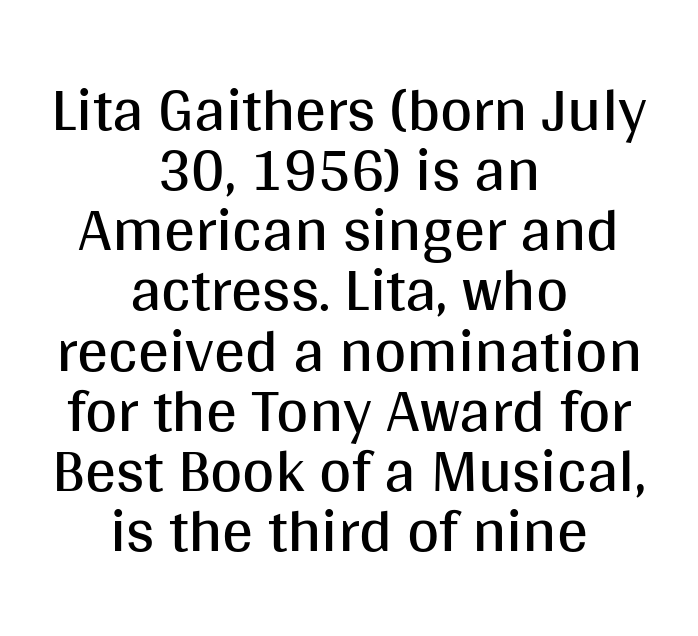
This is sans-serif lettering, the kind often seen on screens and signage. Cramped leading. Glance below the letters and you will spot only blank space. Heft: none added — not bold. The face used here is rendered with its standard letterfit. Short and long lines alike share a common midpoint.
